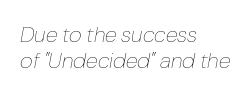
{"italic": "yes", "lean": "right", "slant_degrees": 10, "bold": "no", "underline": "no", "align": "left", "line_spacing_ratio": 1.19, "letter_spacing": "normal", "letter_spacing_em": 0.0, "glyph_px": 22}
